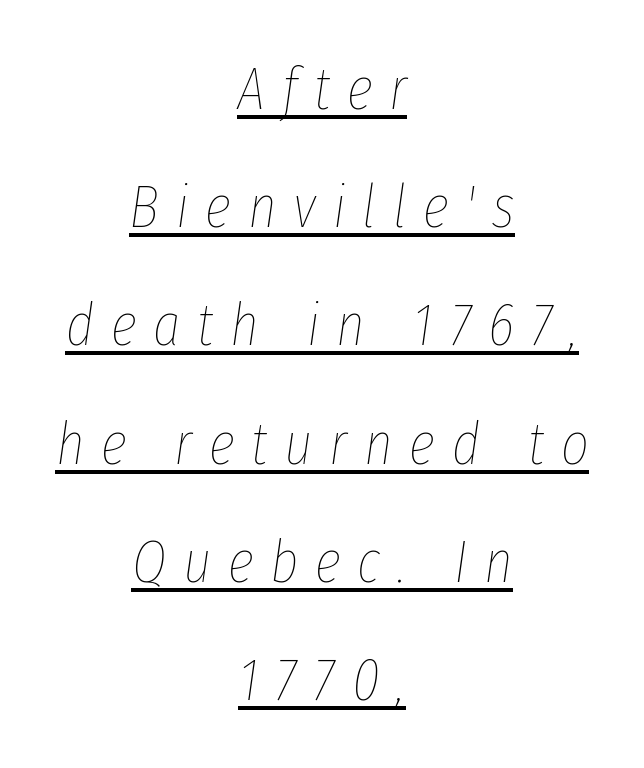
A rule runs beneath these lines of type. Summary of weight: not heavy and not bold. Letter spacing: wide. The space between consecutive lines is lavish. You could not count columns in this text — the font is proportionally spaced.
